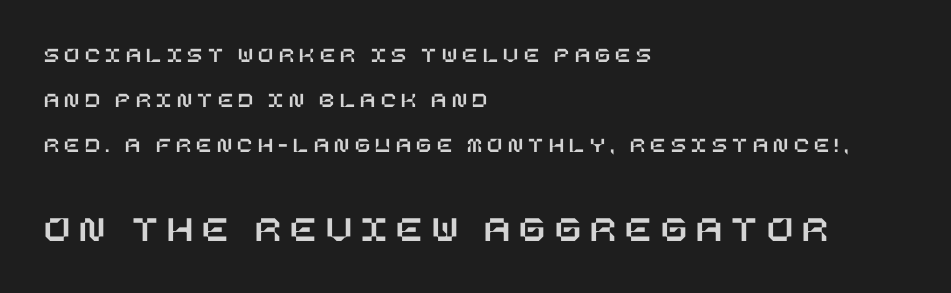
Q: Is the text italic (slanted)? A: No, it is upright.
Q: Is the text underlined? A: No.
Q: How is the paragraph aligned? A: Left-aligned.
Q: Is the spacing between letters normal or unusually wide? A: Unusually wide.
Q: Is the spacing between lines tight, normal or loose? A: Loose.
Q: Which block of text is set in a larger size, the first (top) or the second (bottom)? A: The second (bottom) one.
Q: Width (condensed, normal, or wide)? A: Normal.
Q: Stroke contrast? A: Low.
Q: x-height? A: Large.
